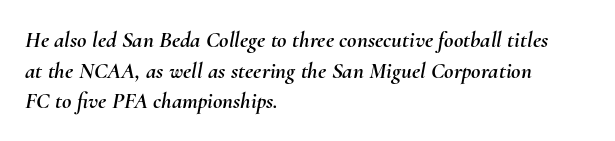
Any mark beneath the type? The region is blank. This sample uses an oblique cut, with every glyph tilted off the vertical. Vertical spacing — default. Observe the ordinary spacing: letters are neighbours, not strangers.
